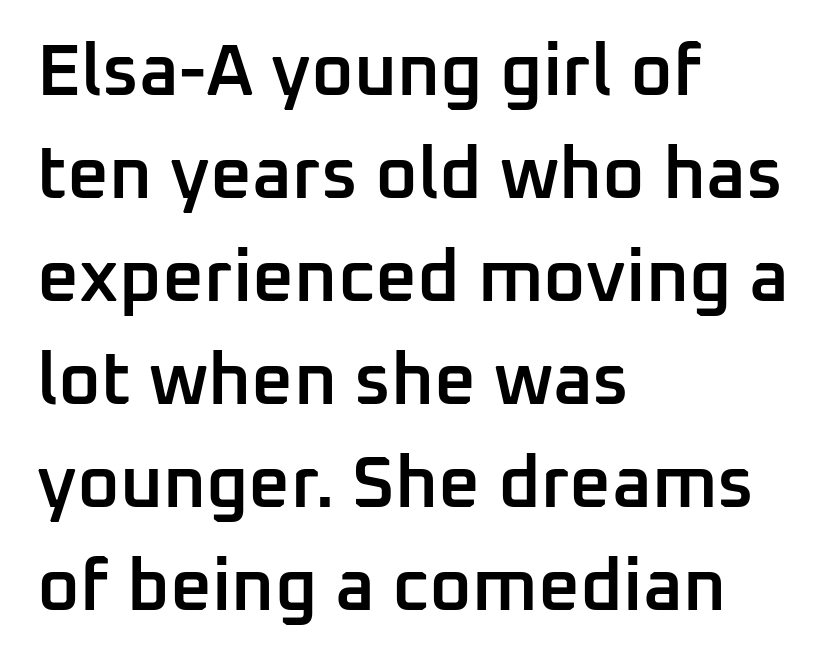
{"serif": "no", "italic": "no", "bold": "semi", "weight": "semibold", "width": "normal", "stroke_contrast": "low", "x_height": "medium", "monospaced": "no", "underline": "no", "align": "left", "line_spacing": "normal", "line_spacing_ratio": 1.41, "letter_spacing": "normal", "letter_spacing_em": 0.0, "glyph_px": 73}
